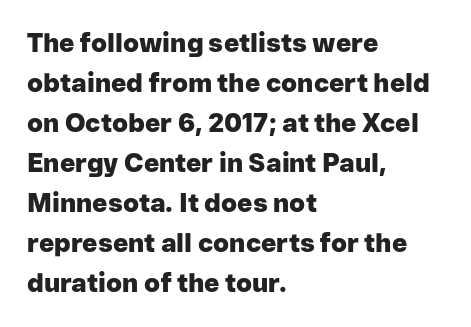
Q: Is the text bold? A: Yes.
Q: Is the text italic (slanted)? A: No, it is upright.
Q: Is the text underlined? A: No.
Q: How is the paragraph aligned? A: Left-aligned.
Q: Is the spacing between letters normal or unusually wide? A: Normal.
Q: Is the spacing between lines tight, normal or loose? A: Normal.
